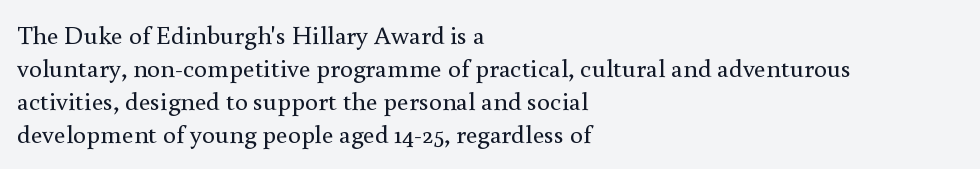
The image shows 26 px text type, upright; set left-aligned, normal line spacing (1.27x), normal letter spacing, not underlined.
